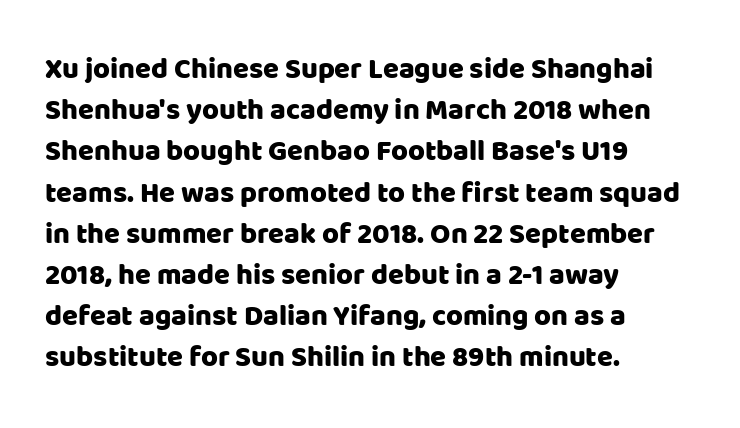
Q: Is the text italic (slanted)? A: No, it is upright.
Q: Is the typeface a serif or a sans-serif typeface? A: Sans-serif.
Q: Is the text underlined? A: No.
Q: How is the paragraph aligned? A: Left-aligned.
Q: Is the spacing between letters normal or unusually wide? A: Normal.
Q: Is the spacing between lines tight, normal or loose? A: Normal.
Q: Width (condensed, normal, or wide)? A: Normal.
Q: Stroke contrast? A: Low.
Q: x-height? A: Large.
Q: Monospaced? A: No.
